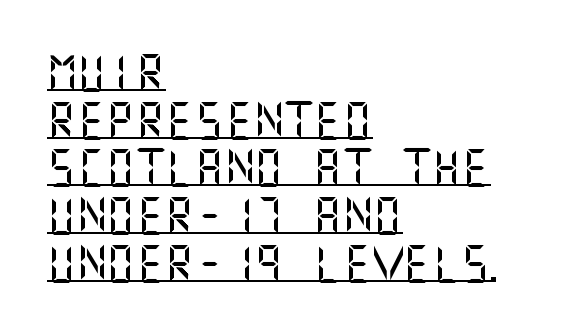
The image shows 37 px sans-serif type, upright; set left-aligned, normal line spacing (1.29x), normal letter spacing, underlined; medium stroke contrast and a large x-height.
